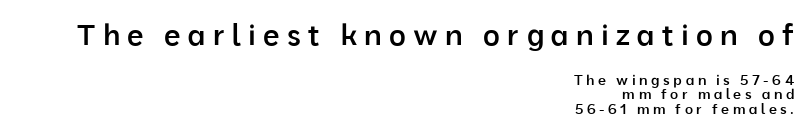
Q: Is the text bold? A: Semi-bold.
Q: Is the text italic (slanted)? A: No, it is upright.
Q: Is the typeface a serif or a sans-serif typeface? A: Sans-serif.
Q: Is the text underlined? A: No.
Q: How is the paragraph aligned? A: Right-aligned.
Q: Is the spacing between letters normal or unusually wide? A: Unusually wide.
Q: Is the spacing between lines tight, normal or loose? A: Tight.
Q: Which block of text is set in a larger size, the first (top) or the second (bottom)? A: The first (top) one.
Q: Width (condensed, normal, or wide)? A: Normal.
Q: Stroke contrast? A: Low.
Q: x-height? A: Medium.
Q: Monospaced? A: No.
